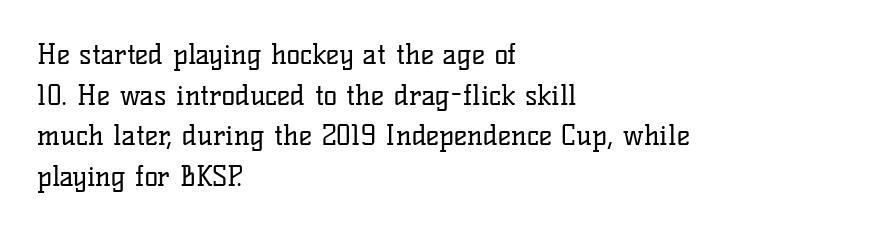
The image shows 28 px regular-weight serif type, upright; set left-aligned, normal line spacing (1.45x), normal letter spacing, not underlined; low stroke contrast and a medium x-height.
